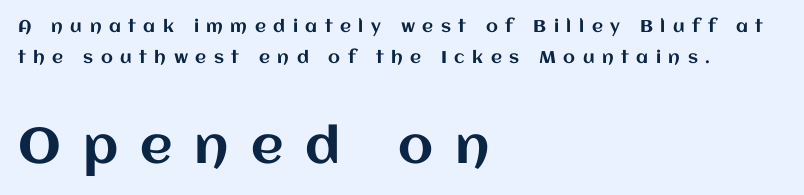
{"italic": "no", "width": "normal", "stroke_contrast": "medium", "x_height": "large", "monospaced": "no", "underline": "no", "align": "left", "line_spacing_ratio": 1.85, "letter_spacing": "wide", "letter_spacing_em": 0.44, "larger_block": "second", "size_ratio": 2.94, "glyph_px": 50}
